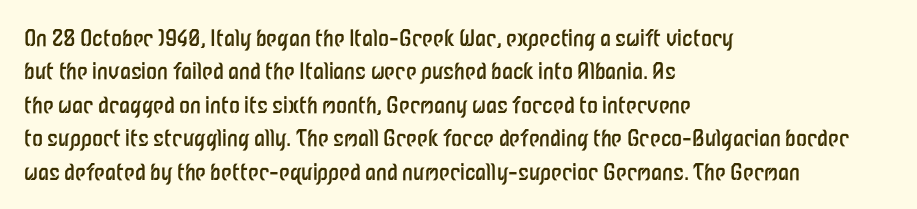
The image shows 22 px text type, upright; set left-aligned, normal line spacing (1.52x), normal letter spacing, not underlined.
